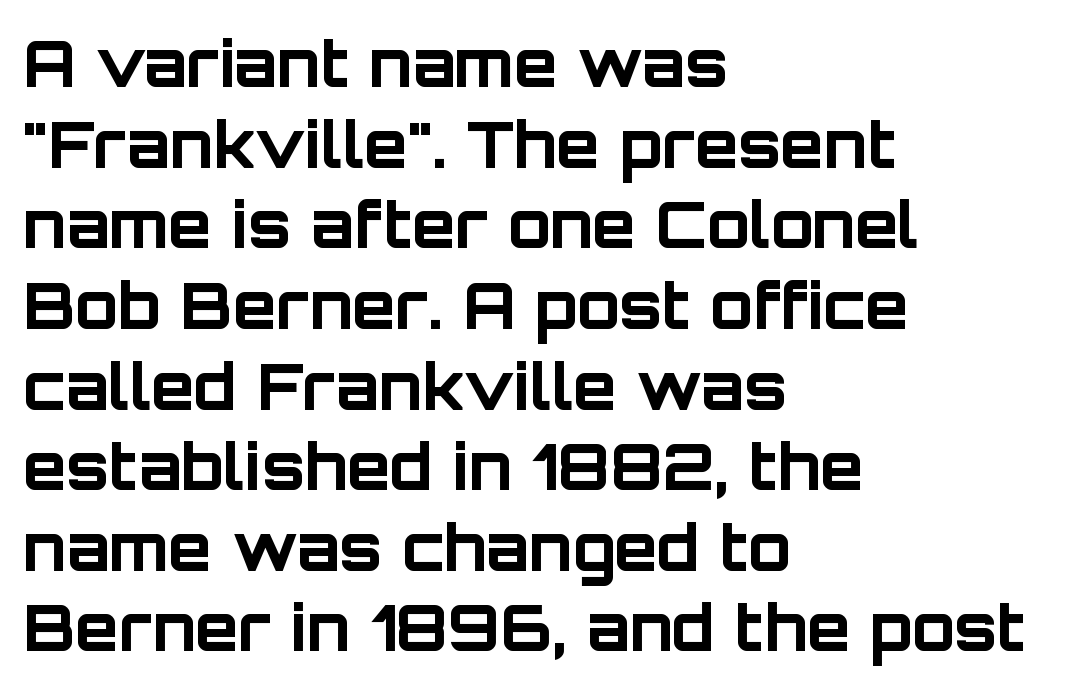
{"serif": "no", "italic": "no", "bold": "yes", "weight": "bold", "width": "normal", "stroke_contrast": "low", "x_height": "large", "monospaced": "no", "underline": "no", "align": "left", "line_spacing": "normal", "line_spacing_ratio": 1.28, "letter_spacing": "normal", "letter_spacing_em": 0.0, "glyph_px": 63}
